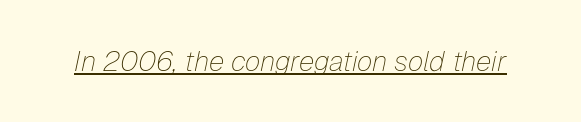
Q: Is the text bold? A: No.
Q: Is the text italic (slanted)? A: Yes, it leans right by about 12 degrees.
Q: Is the text underlined? A: Yes.
Q: Is the spacing between letters normal or unusually wide? A: Normal.
Q: Width (condensed, normal, or wide)? A: Normal.
Q: Stroke contrast? A: Low.
Q: x-height? A: Medium.
Q: Monospaced? A: No.
